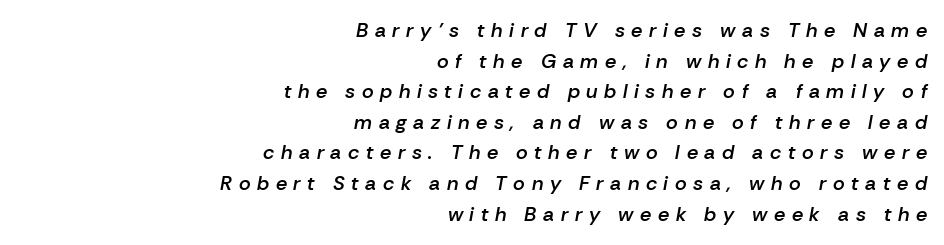
The image shows 20 px text type, italic (leaning right); set right-aligned, normal line spacing (1.53x), unusually wide letter spacing (+0.33 em), not underlined.
